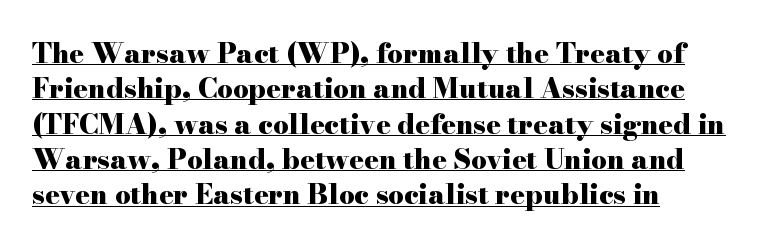
{"italic": "no", "bold": "yes", "underline": "yes", "align": "left", "line_spacing": "normal", "line_spacing_ratio": 1.31, "letter_spacing": "normal", "letter_spacing_em": 0.0, "glyph_px": 27}
